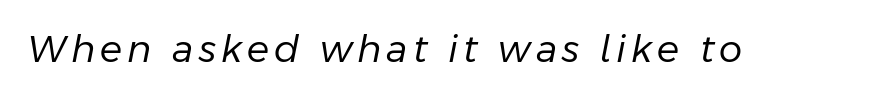
Descenders are the only things crossing below the line. Every character sits at an angle, as italics do. These glyphs show unthickened strokes, regular width or finer. These lines are rendered in a variable-pitch font.
